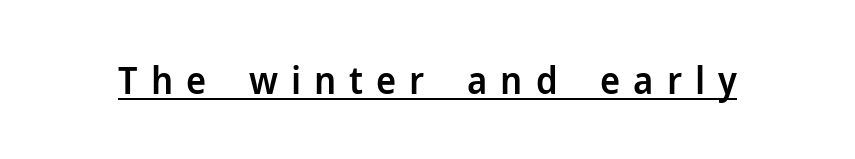
Q: Is the text bold? A: Semi-bold.
Q: Is the text italic (slanted)? A: No, it is upright.
Q: Is the typeface a serif or a sans-serif typeface? A: Sans-serif.
Q: Is the text underlined? A: Yes.
Q: Is the spacing between letters normal or unusually wide? A: Unusually wide.
Q: Width (condensed, normal, or wide)? A: Normal.
Q: Stroke contrast? A: Low.
Q: x-height? A: Medium.
Q: Monospaced? A: No.
